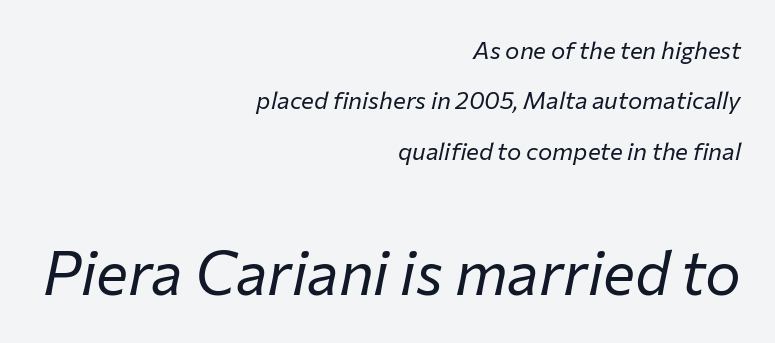
{"italic": "yes", "lean": "right", "slant_degrees": 12, "bold": "no", "weight": "regular", "width": "normal", "stroke_contrast": "low", "x_height": "medium", "monospaced": "no", "underline": "no", "align": "right", "line_spacing": "loose", "line_spacing_ratio": 2.1, "letter_spacing": "normal", "letter_spacing_em": 0.0, "larger_block": "second", "size_ratio": 2.5, "glyph_px": 60}
